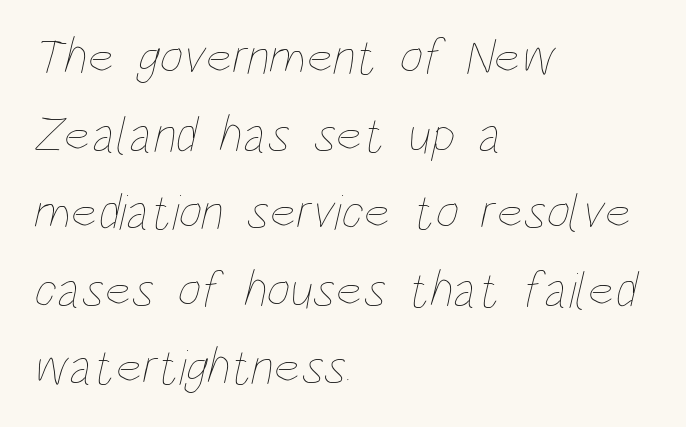
The image shows 51 px thin, condensed type; set left-aligned, normal line spacing (1.52x), normal letter spacing, not underlined; low stroke contrast and a large x-height.
